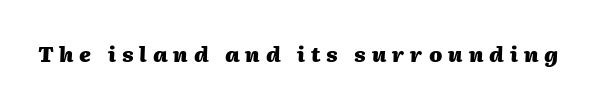
Inter-character spacing is expanded well beyond the font's built-in metrics. There's an unmistakable incline to the writing here. Quick note: underline off. Strong, thick strokes mark this as bold type.
